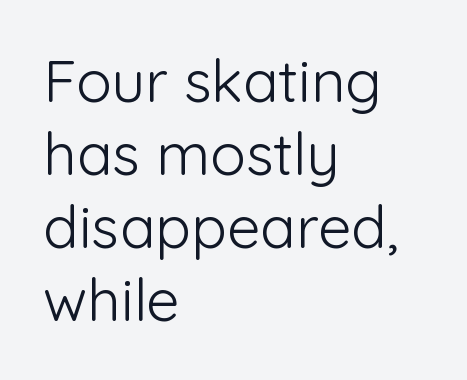
The image shows 59 px light sans-serif type, upright; set left-aligned, line spacing 1.24x, normal letter spacing, not underlined; low stroke contrast and a medium x-height.
